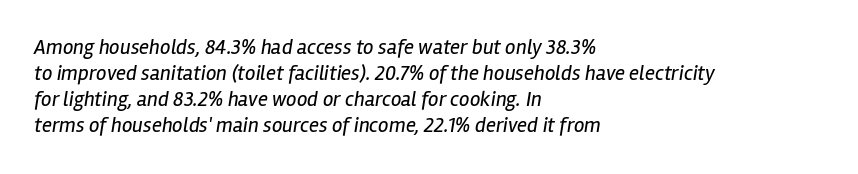
The image shows 21 px text type, italic (leaning right); set left-aligned, line spacing 1.24x, normal letter spacing, not underlined.
